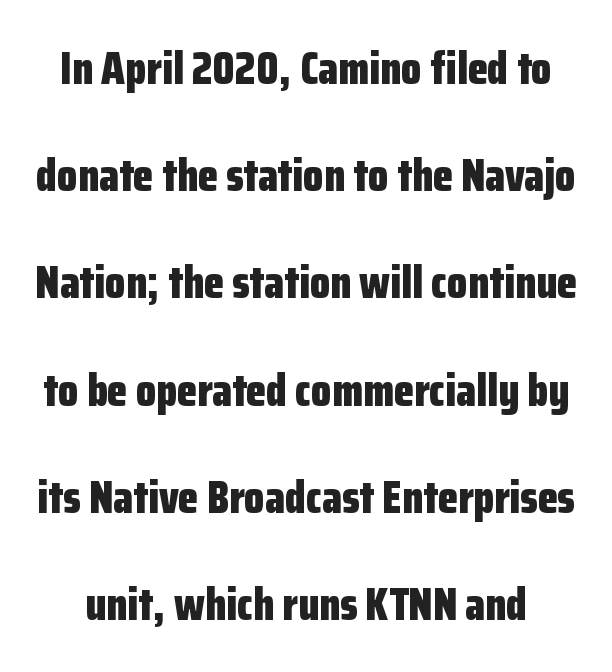
The image shows 46 px bold, condensed sans-serif type, upright; set loose line spacing (2.33x), normal letter spacing, not underlined; low stroke contrast and a medium x-height.
